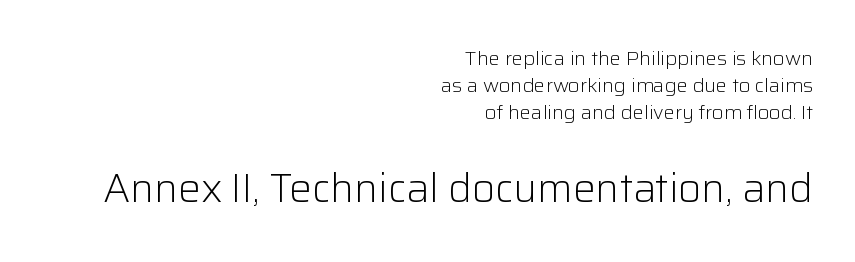
The image shows 40 px light sans-serif type, upright; set right-aligned, normal line spacing (1.36x), normal letter spacing, not underlined; the second (bottom) block is 2.0x larger; low stroke contrast and a medium x-height.
